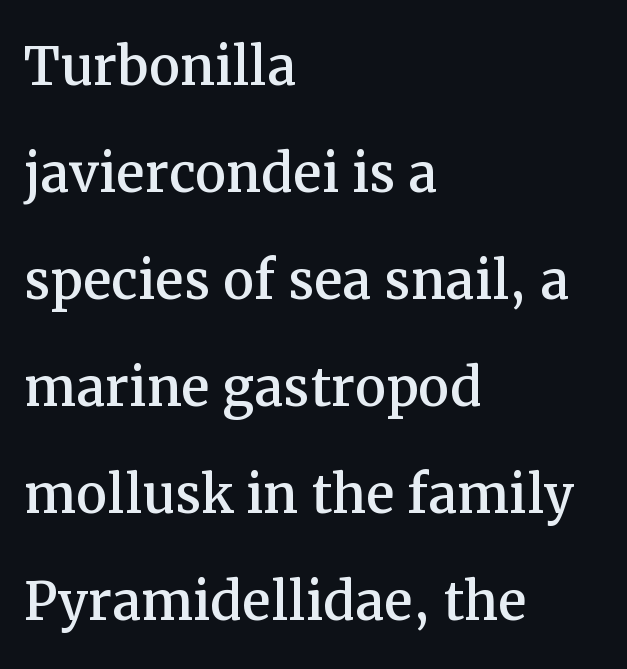
The image shows 70 px serif type, upright; set left-aligned, normal line spacing (1.53x), normal letter spacing, not underlined; medium stroke contrast and a medium x-height.
